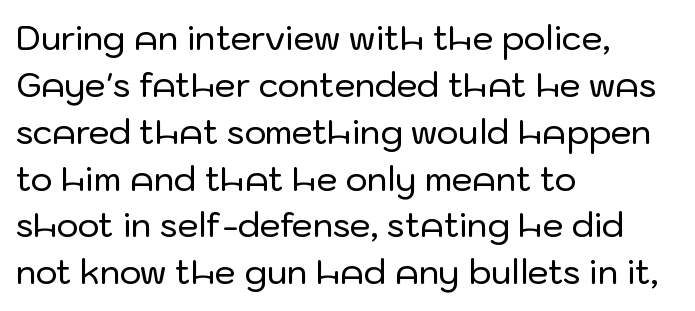
The baseline area is clear. Letterform terminals end flat and unadorned throughout the passage. The block of text has a typical density, with ordinary space between rows. Think of a printed novel: that variable character pitch is what you see here. In CSS terms this would be text-align: left. Ascenders rise straight up at ninety degrees.
